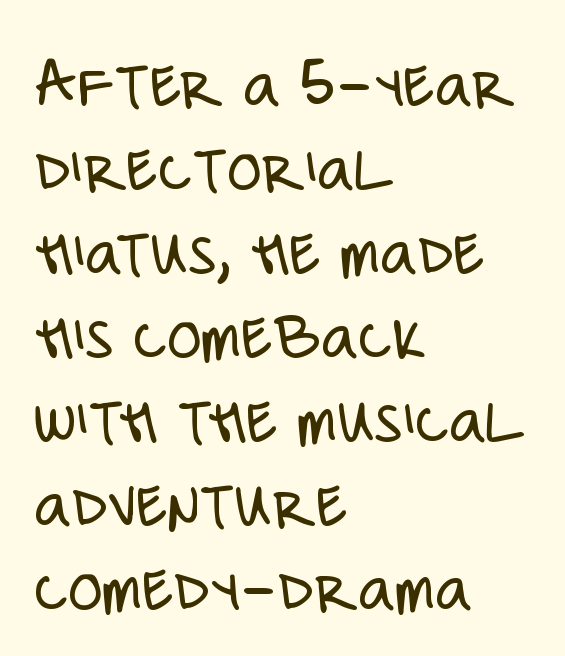
Nothing sits at the stroke ends, so this counts as sans-serif. The typeface has the unassuming heft of standard copy or less. When letters stand straight like this, we call the style roman or upright. You could not count columns in this text — the font is proportionally spaced. The gap between lines stays unmarked.
